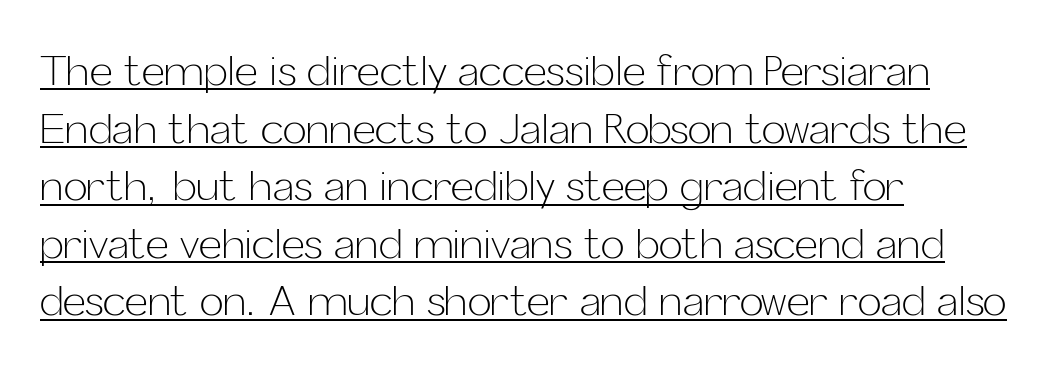
Q: Is the text bold? A: No.
Q: Is the text italic (slanted)? A: No, it is upright.
Q: Is the typeface a serif or a sans-serif typeface? A: Sans-serif.
Q: Is the text underlined? A: Yes.
Q: How is the paragraph aligned? A: Left-aligned.
Q: Is the spacing between letters normal or unusually wide? A: Normal.
Q: Is the spacing between lines tight, normal or loose? A: Normal.
Q: Width (condensed, normal, or wide)? A: Normal.
Q: Stroke contrast? A: Low.
Q: x-height? A: Medium.
Q: Monospaced? A: No.
